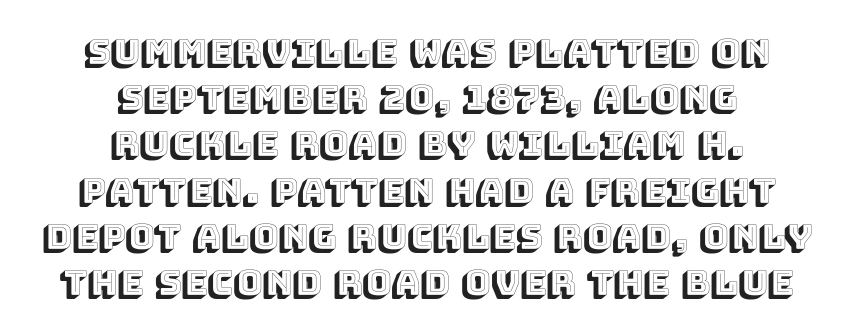
The image shows 35 px text type, upright; set centered, normal line spacing (1.32x), normal letter spacing, not underlined; a large x-height.
